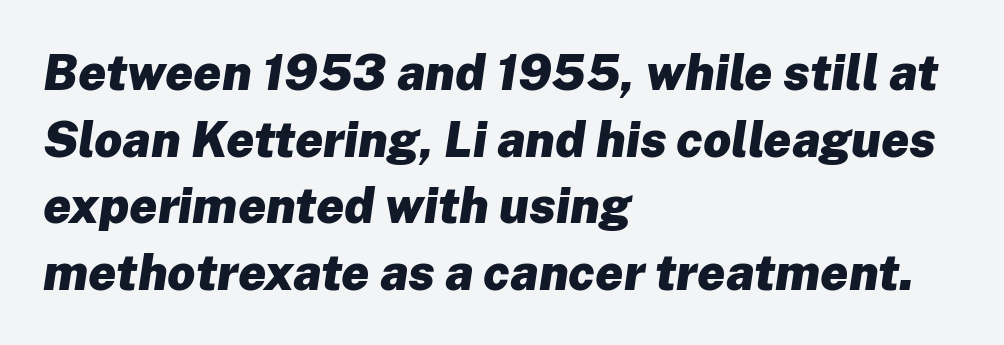
The image shows 49 px heavy type, italic (leaning right); set left-aligned, normal line spacing (1.36x), normal letter spacing, not underlined; low stroke contrast and a medium x-height.
